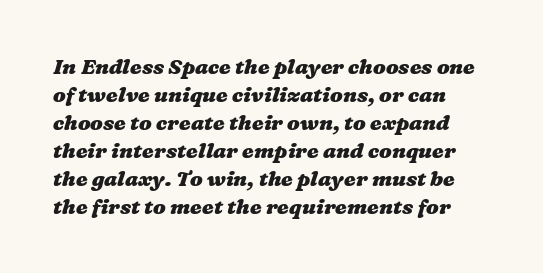
Q: Is the text bold? A: Yes.
Q: Is the text underlined? A: No.
Q: Is the spacing between letters normal or unusually wide? A: Normal.
Q: Is the spacing between lines tight, normal or loose? A: Normal.
